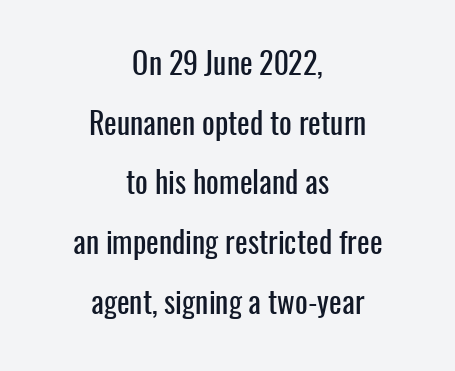
The image shows 30 px condensed sans-serif type, upright; set centered, loose line spacing (1.99x), normal letter spacing, not underlined; low stroke contrast and a medium x-height.
